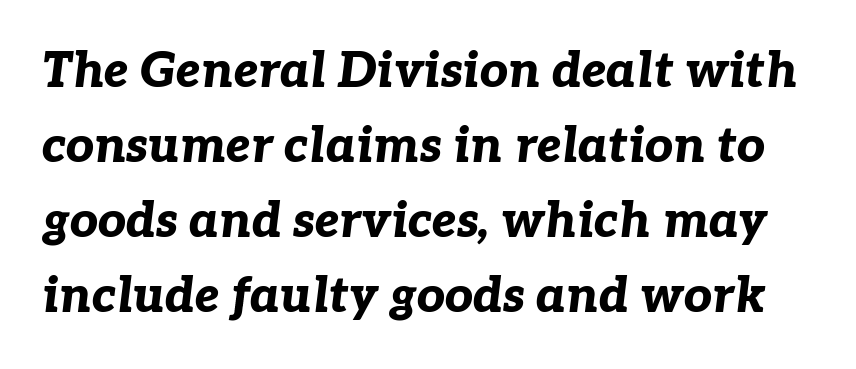
The image shows 49 px bold type, italic (leaning right); set normal line spacing (1.53x), normal letter spacing, not underlined; low stroke contrast and a medium x-height.
